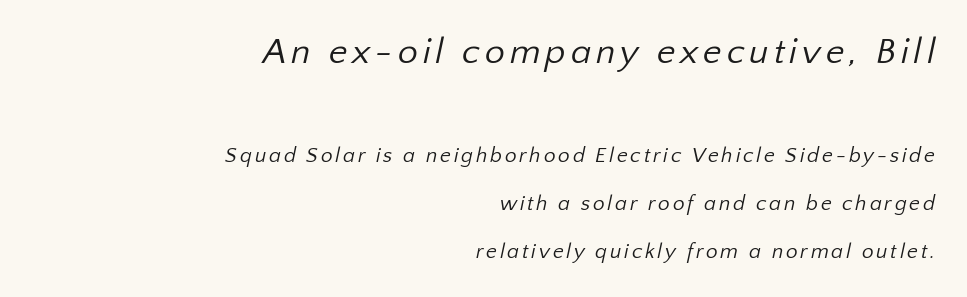
Q: Is the text bold? A: No.
Q: Is the typeface a serif or a sans-serif typeface? A: Sans-serif.
Q: Is the text underlined? A: No.
Q: How is the paragraph aligned? A: Right-aligned.
Q: Is the spacing between lines tight, normal or loose? A: Loose.
Q: Which block of text is set in a larger size, the first (top) or the second (bottom)? A: The first (top) one.
Q: Width (condensed, normal, or wide)? A: Normal.
Q: Stroke contrast? A: Low.
Q: x-height? A: Medium.
Q: Monospaced? A: No.
